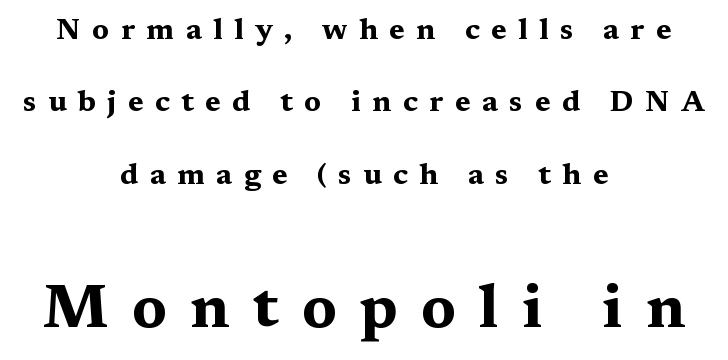
{"serif": "yes", "italic": "no", "bold": "yes", "weight": "bold", "width": "wide", "stroke_contrast": "medium", "x_height": "medium", "monospaced": "no", "underline": "no", "align": "center", "line_spacing": "loose", "line_spacing_ratio": 2.41, "letter_spacing": "wide", "letter_spacing_em": 0.38, "larger_block": "second", "size_ratio": 2.03, "glyph_px": 61}
